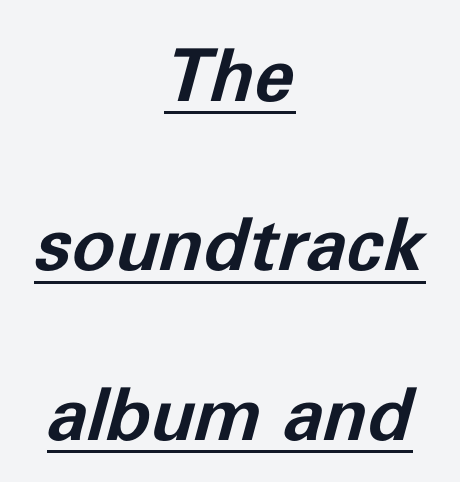
Q: Is the text bold? A: Yes.
Q: Is the text italic (slanted)? A: Yes, it leans right by about 11 degrees.
Q: Is the text underlined? A: Yes.
Q: How is the paragraph aligned? A: Centered.
Q: Is the spacing between letters normal or unusually wide? A: Normal.
Q: Is the spacing between lines tight, normal or loose? A: Loose.
Q: Width (condensed, normal, or wide)? A: Normal.
Q: Stroke contrast? A: Low.
Q: x-height? A: Medium.
Q: Monospaced? A: No.
